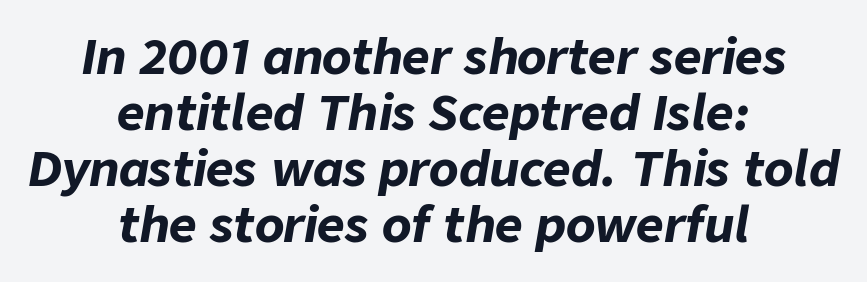
{"italic": "yes", "lean": "right", "slant_degrees": 9, "bold": "yes", "weight": "bold", "width": "normal", "stroke_contrast": "low", "x_height": "medium", "monospaced": "no", "underline": "no", "align": "center", "line_spacing_ratio": 1.17, "letter_spacing": "normal", "letter_spacing_em": 0.0, "glyph_px": 48}
